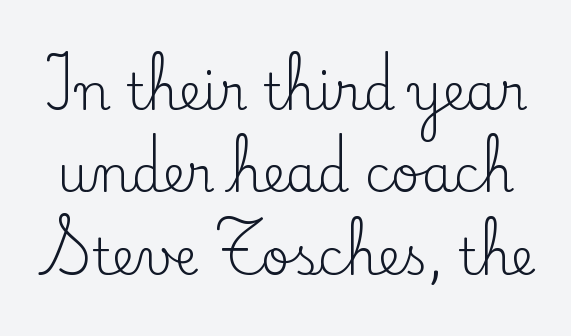
{"italic": "no", "bold": "no", "weight": "regular", "width": "normal", "stroke_contrast": "low", "x_height": "small", "monospaced": "no", "underline": "no", "line_spacing": "normal", "line_spacing_ratio": 1.65, "letter_spacing": "normal", "letter_spacing_em": 0.0, "glyph_px": 50}
